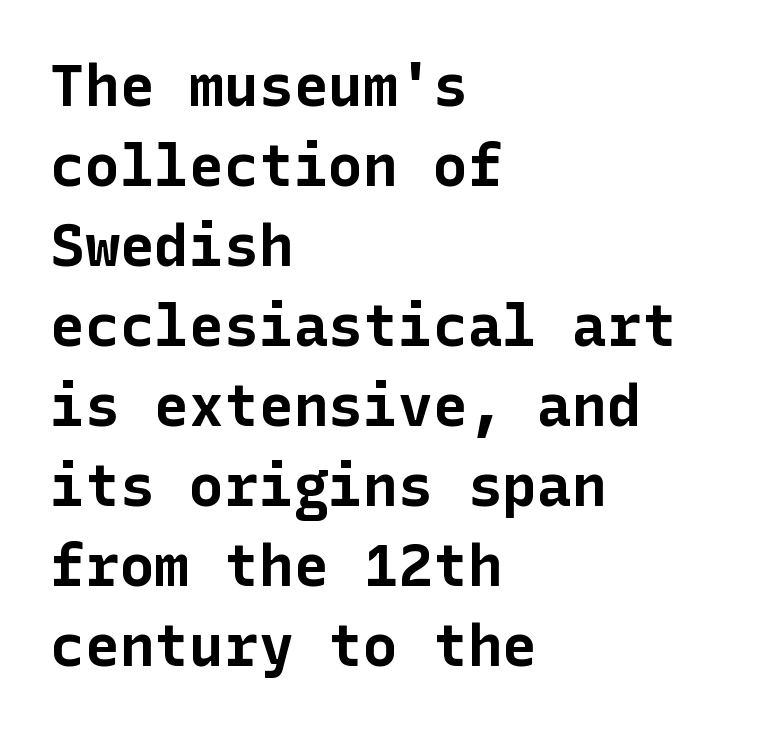
Q: Is the text bold? A: Yes.
Q: Is the text italic (slanted)? A: No, it is upright.
Q: Is the typeface a serif or a sans-serif typeface? A: Sans-serif.
Q: Is the text underlined? A: No.
Q: How is the paragraph aligned? A: Left-aligned.
Q: Is the spacing between letters normal or unusually wide? A: Normal.
Q: Is the spacing between lines tight, normal or loose? A: Normal.
Q: Width (condensed, normal, or wide)? A: Normal.
Q: Stroke contrast? A: Low.
Q: x-height? A: Medium.
